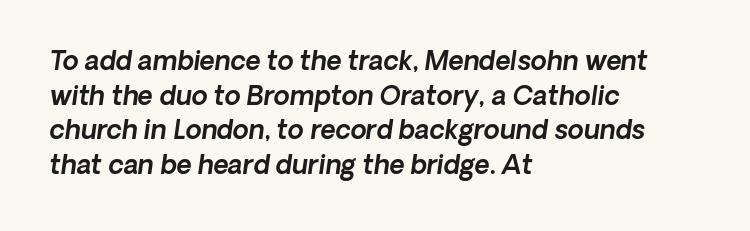
The image shows 26 px text type; set left-aligned, normal line spacing (1.33x), normal letter spacing, not underlined.
